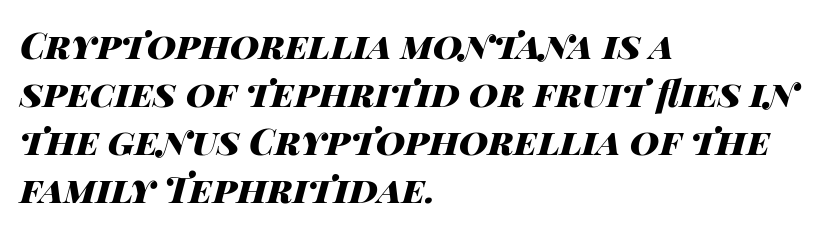
{"italic": "yes", "lean": "right", "slant_degrees": 14, "bold": "yes", "weight": "heavy", "width": "wide", "stroke_contrast": "high", "x_height": "large", "monospaced": "no", "underline": "no", "align": "left", "line_spacing": "normal", "line_spacing_ratio": 1.33, "letter_spacing": "normal", "letter_spacing_em": 0.0, "glyph_px": 36}
